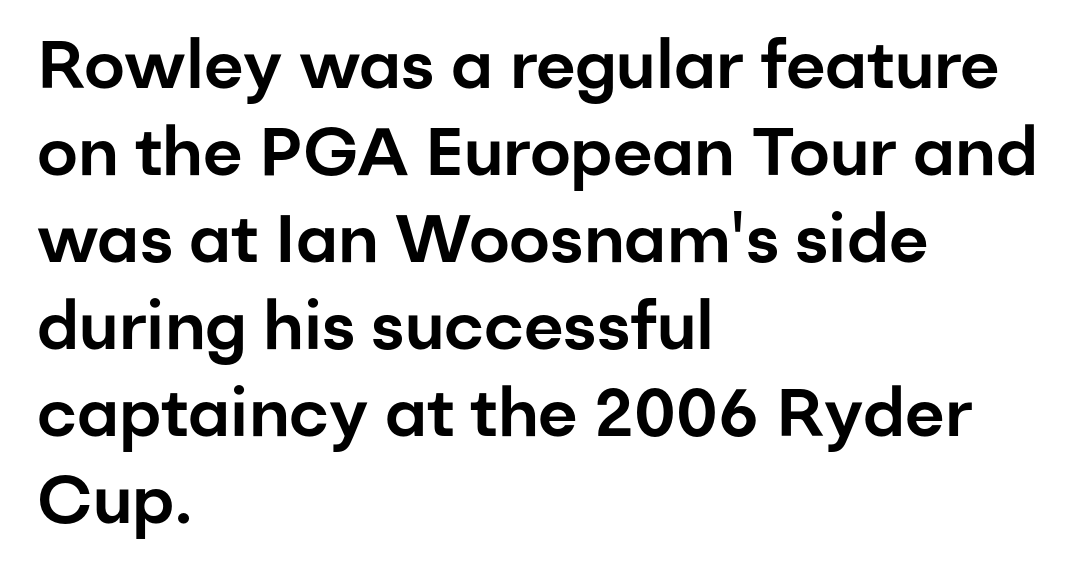
Q: Is the text italic (slanted)? A: No, it is upright.
Q: Is the typeface a serif or a sans-serif typeface? A: Sans-serif.
Q: Is the text underlined? A: No.
Q: How is the paragraph aligned? A: Left-aligned.
Q: Is the spacing between letters normal or unusually wide? A: Normal.
Q: Is the spacing between lines tight, normal or loose? A: Normal.
Q: Width (condensed, normal, or wide)? A: Normal.
Q: Stroke contrast? A: Low.
Q: x-height? A: Medium.
Q: Monospaced? A: No.
